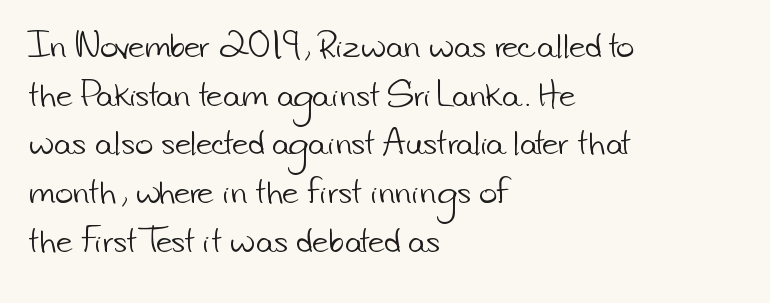
The image shows 31 px light sans-serif type; set left-aligned, normal line spacing (1.57x), normal letter spacing, not underlined; low stroke contrast and a small x-height.
